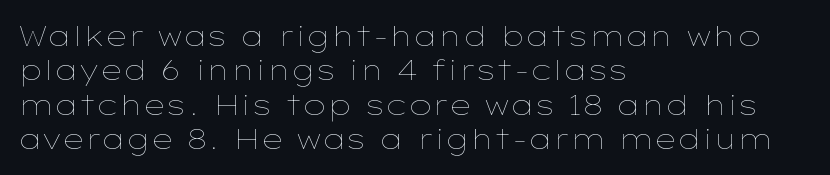
The image shows 28 px thin, wide type, upright; set left-aligned, line spacing 1.23x, normal letter spacing, not underlined; low stroke contrast and a medium x-height.
